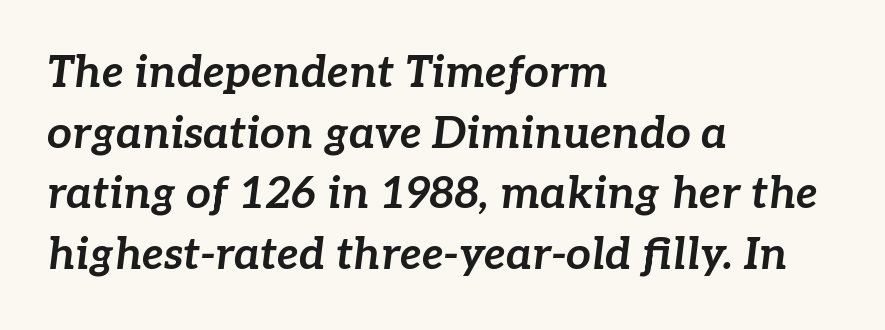
This sample has the flowing, uneven cadence of proportional lettering. Caption: bold face, heavy strokes. Observe the ordinary spacing: letters are neighbours, not strangers. Normally led — the rows are evenly, conventionally spaced. Has an underline been added? It has not. The specimen reads as italic at a glance.
